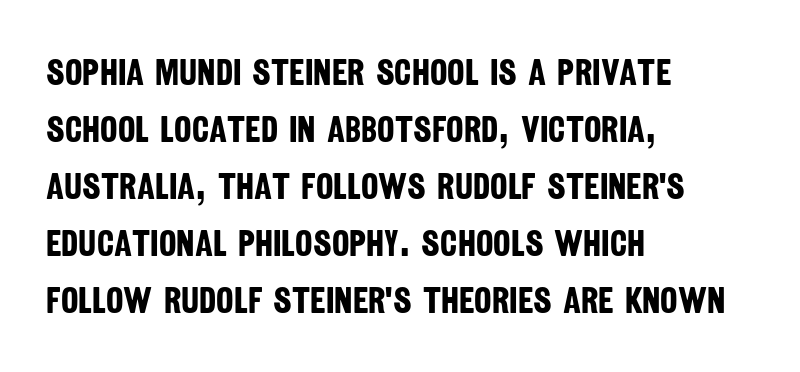
The image shows 37 px bold, condensed sans-serif type; set left-aligned, normal line spacing (1.54x), normal letter spacing, not underlined; low stroke contrast and a large x-height.
